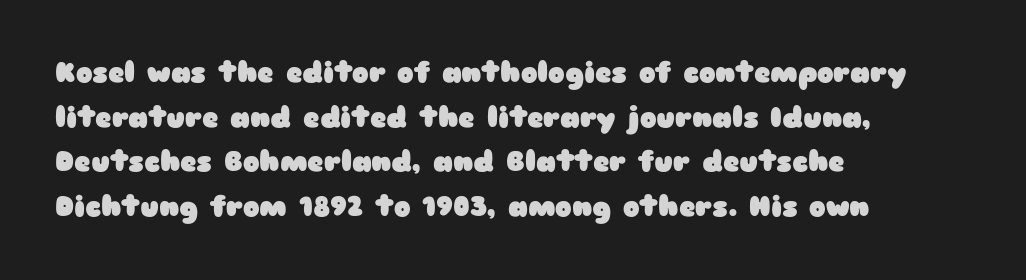
Think of a printed novel: that variable character pitch is what you see here. Italic? Not at all — the glyphs are vertical. The characters look thick and weighty, a clear bold. In terms of letterform style, serifs are entirely absent. A student would call this left alignment; a typographer would say flush left, rag right. Horizontal bands of white between lines are of average thickness.
